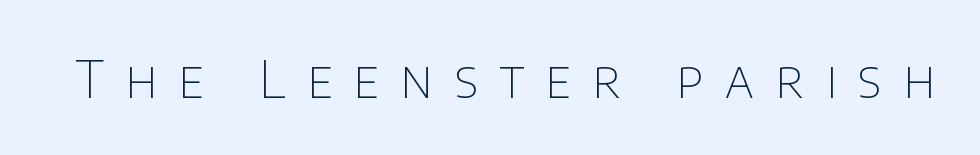
Q: Is the text bold? A: No.
Q: Is the text italic (slanted)? A: No, it is upright.
Q: Is the typeface a serif or a sans-serif typeface? A: Sans-serif.
Q: Is the text underlined? A: No.
Q: Is the spacing between letters normal or unusually wide? A: Unusually wide.
Q: Width (condensed, normal, or wide)? A: Normal.
Q: Stroke contrast? A: Low.
Q: x-height? A: Large.
Q: Monospaced? A: No.
